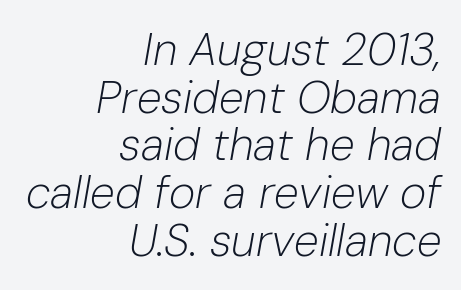
A light-to-regular cut is what we see here. If you drew a line through each stem, it would be angled. Tracking here is standard; glyphs follow each other at the usual distance. The leading is snug, giving the passage a crowded texture.
